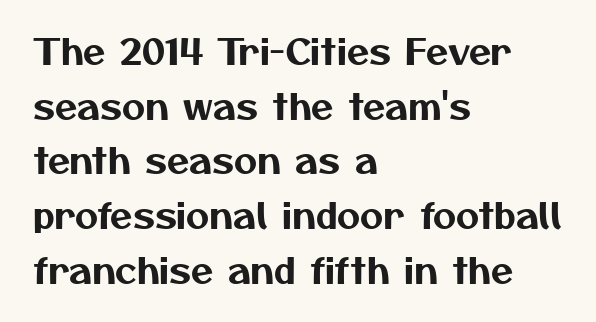
Q: Is the typeface a serif or a sans-serif typeface? A: Sans-serif.
Q: Is the text underlined? A: No.
Q: How is the paragraph aligned? A: Left-aligned.
Q: Is the spacing between letters normal or unusually wide? A: Normal.
Q: Is the spacing between lines tight, normal or loose? A: Normal.
Q: Width (condensed, normal, or wide)? A: Normal.
Q: Stroke contrast? A: Medium.
Q: x-height? A: Medium.
Q: Monospaced? A: No.
